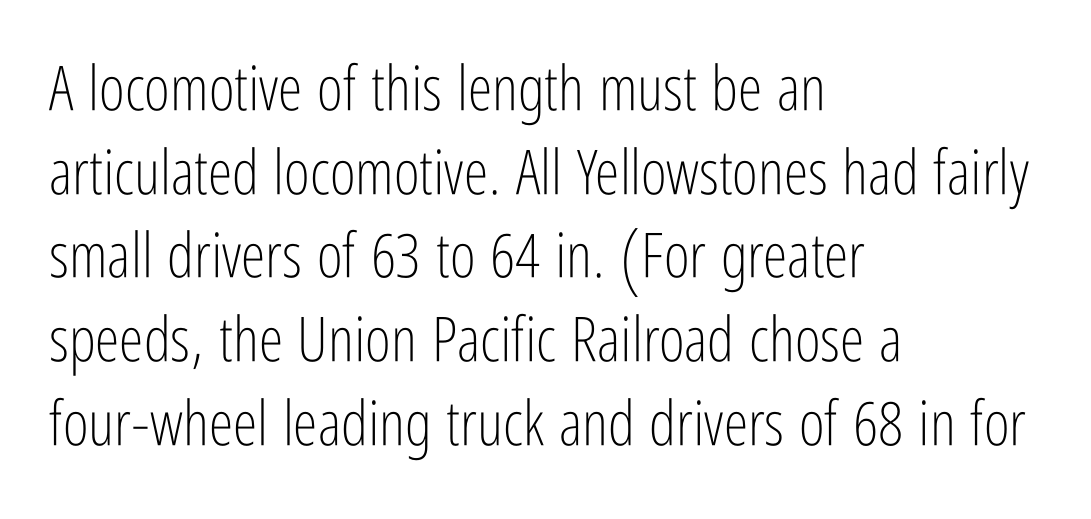
{"serif": "no", "italic": "no", "bold": "no", "weight": "light", "width": "condensed", "stroke_contrast": "low", "x_height": "medium", "monospaced": "no", "underline": "no", "align": "left", "line_spacing": "normal", "line_spacing_ratio": 1.35, "letter_spacing": "normal", "letter_spacing_em": 0.0, "glyph_px": 62}
